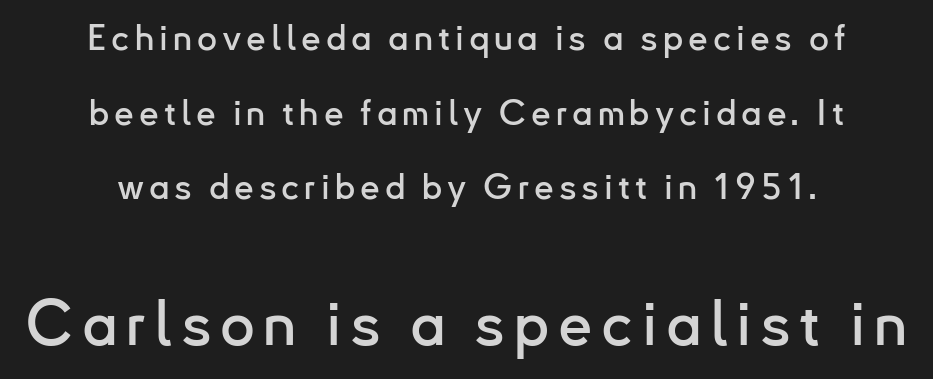
Q: Is the text italic (slanted)? A: No, it is upright.
Q: Is the typeface a serif or a sans-serif typeface? A: Sans-serif.
Q: Is the text underlined? A: No.
Q: How is the paragraph aligned? A: Centered.
Q: Is the spacing between lines tight, normal or loose? A: Loose.
Q: Which block of text is set in a larger size, the first (top) or the second (bottom)? A: The second (bottom) one.
Q: Width (condensed, normal, or wide)? A: Normal.
Q: Stroke contrast? A: Low.
Q: x-height? A: Small.
Q: Monospaced? A: No.
